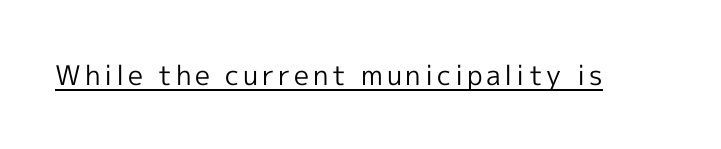
The image shows 27 px text type, upright; set underlined.
